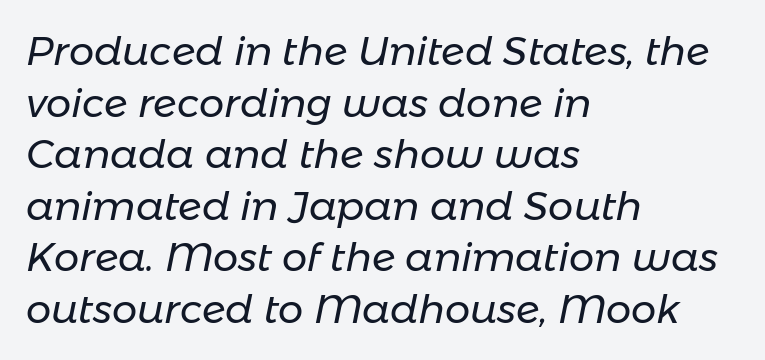
The image shows 40 px regular-weight type, italic (leaning right); set left-aligned, normal line spacing (1.29x), normal letter spacing, not underlined; low stroke contrast and a medium x-height.
